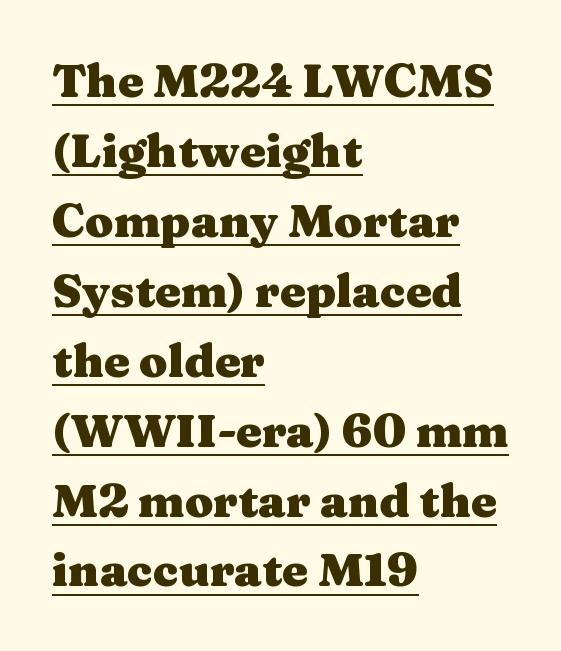
Q: Is the text bold? A: Yes.
Q: Is the text italic (slanted)? A: No, it is upright.
Q: Is the typeface a serif or a sans-serif typeface? A: Serif.
Q: Is the text underlined? A: Yes.
Q: How is the paragraph aligned? A: Left-aligned.
Q: Is the spacing between letters normal or unusually wide? A: Normal.
Q: Is the spacing between lines tight, normal or loose? A: Normal.
Q: Width (condensed, normal, or wide)? A: Wide.
Q: Stroke contrast? A: Medium.
Q: x-height? A: Medium.
Q: Monospaced? A: No.
